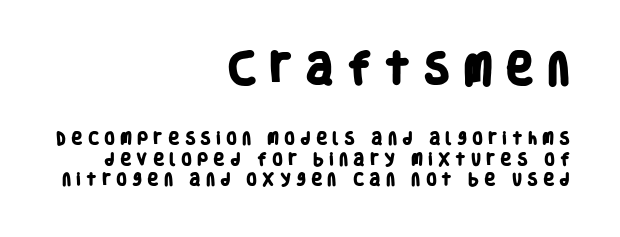
You could not count columns in this text — the font is proportionally spaced. Is the block centered? No — it sits flush against the right margin. Summary of weight: heavy, a full bold. Type without underlining. Leading matches the norm, producing a regular column. Substantial extra tracking has been applied to these lines.
